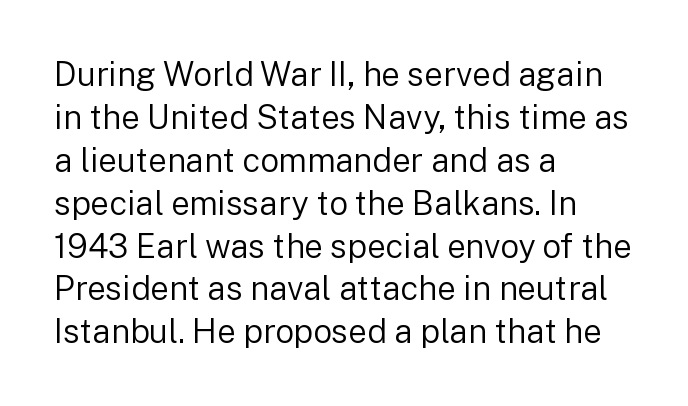
Q: Is the text bold? A: No.
Q: Is the text italic (slanted)? A: No, it is upright.
Q: Is the typeface a serif or a sans-serif typeface? A: Sans-serif.
Q: Is the text underlined? A: No.
Q: How is the paragraph aligned? A: Left-aligned.
Q: Is the spacing between letters normal or unusually wide? A: Normal.
Q: Is the spacing between lines tight, normal or loose? A: Normal.
Q: Width (condensed, normal, or wide)? A: Normal.
Q: Stroke contrast? A: Low.
Q: x-height? A: Medium.
Q: Monospaced? A: No.
